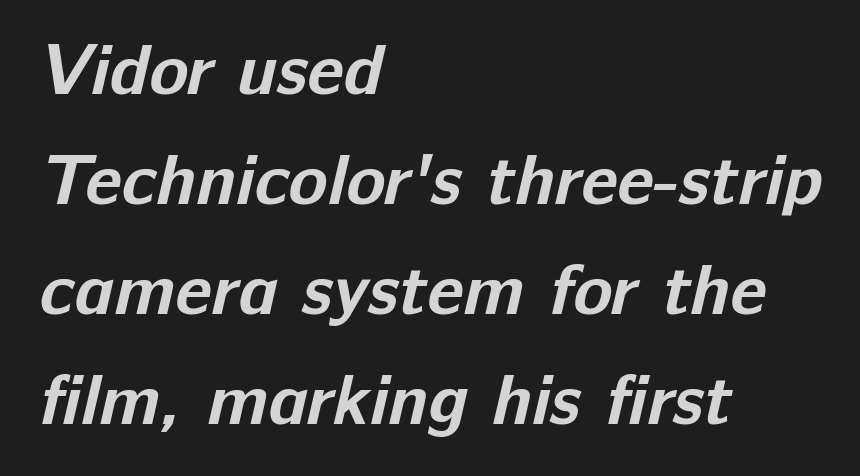
Q: Is the text bold? A: Yes.
Q: Is the typeface a serif or a sans-serif typeface? A: Sans-serif.
Q: Is the text underlined? A: No.
Q: How is the paragraph aligned? A: Left-aligned.
Q: Is the spacing between letters normal or unusually wide? A: Normal.
Q: Is the spacing between lines tight, normal or loose? A: Normal.
Q: Width (condensed, normal, or wide)? A: Normal.
Q: Stroke contrast? A: Low.
Q: x-height? A: Medium.
Q: Monospaced? A: No.
